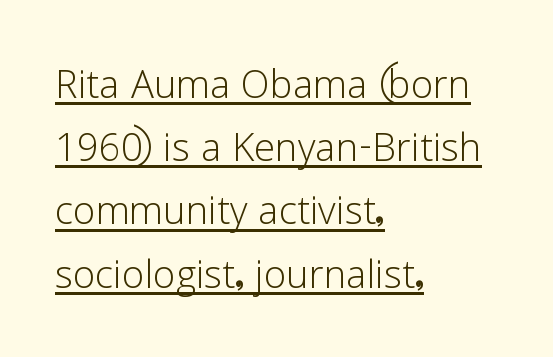
Every row of glyphs begins at an identical x-position on the left. The horizontal fit of the characters is conventional and even. A continuous stroke trails under the words, as in a hyperlink. This rendering employs a face without finishing strokes, i.e., a sans-serif.
